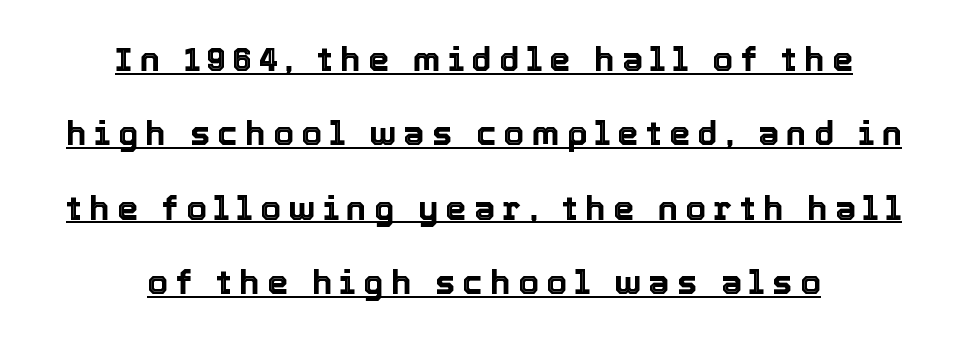
The image shows 34 px text type, upright; set centered, loose line spacing (2.19x), unusually wide letter spacing (+0.21 em), underlined; a medium x-height.
